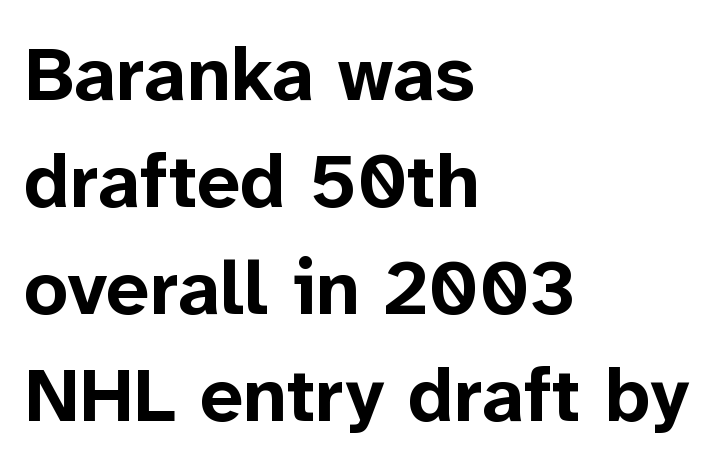
Q: Is the text bold? A: Yes.
Q: Is the text italic (slanted)? A: No, it is upright.
Q: Is the typeface a serif or a sans-serif typeface? A: Sans-serif.
Q: Is the text underlined? A: No.
Q: How is the paragraph aligned? A: Left-aligned.
Q: Is the spacing between letters normal or unusually wide? A: Normal.
Q: Is the spacing between lines tight, normal or loose? A: Normal.
Q: Width (condensed, normal, or wide)? A: Normal.
Q: Stroke contrast? A: Low.
Q: x-height? A: Medium.
Q: Monospaced? A: No.
